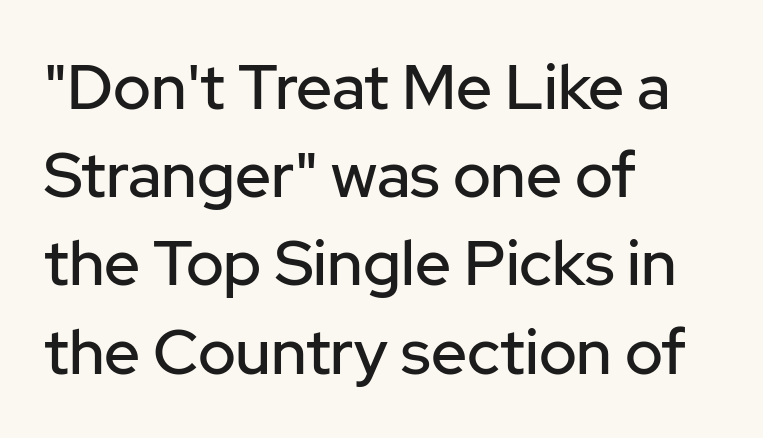
{"serif": "no", "italic": "no", "width": "normal", "stroke_contrast": "low", "x_height": "medium", "monospaced": "no", "underline": "no", "align": "left", "line_spacing": "normal", "line_spacing_ratio": 1.4, "letter_spacing": "normal", "letter_spacing_em": 0.0, "glyph_px": 63}
